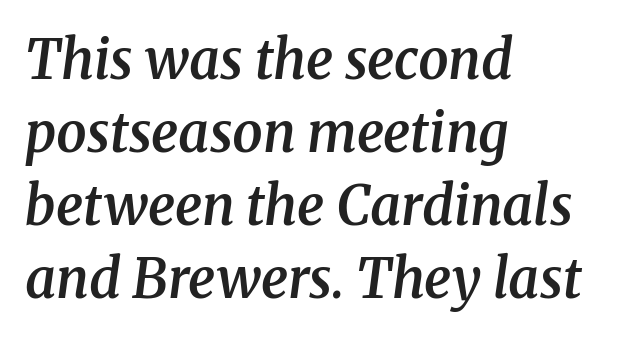
Standard letterfit; no display-style spreading of the glyphs. These lines were composed using italics. The passage is arranged the way most books set body copy — flush left. These lines carry some extra weight — a demibold, not a full bold. Think of a printed novel: that variable character pitch is what you see here.
